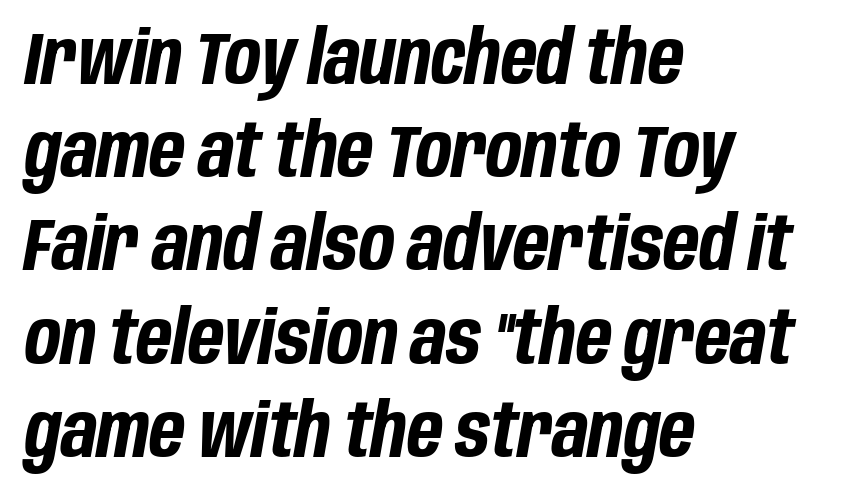
{"italic": "yes", "lean": "right", "slant_degrees": 10, "bold": "yes", "weight": "bold", "width": "condensed", "stroke_contrast": "low", "x_height": "large", "monospaced": "no", "underline": "no", "align": "left", "line_spacing": "normal", "line_spacing_ratio": 1.26, "letter_spacing": "normal", "letter_spacing_em": 0.0, "glyph_px": 74}
